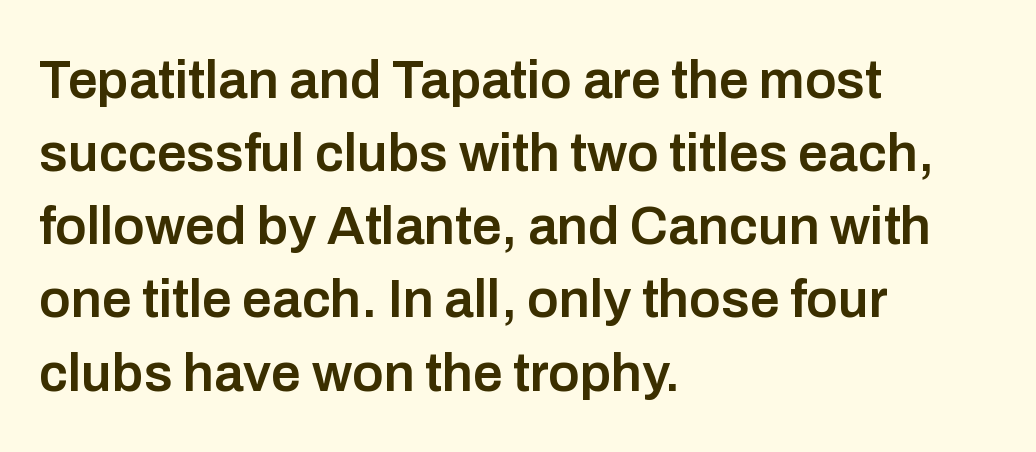
The image shows 53 px semibold sans-serif type, upright; set left-aligned, normal line spacing (1.38x), normal letter spacing, not underlined; low stroke contrast and a medium x-height.
